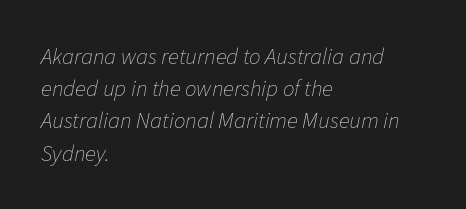
Q: Is the text bold? A: No.
Q: Is the text italic (slanted)? A: Yes, it leans right by about 11 degrees.
Q: Is the text underlined? A: No.
Q: How is the paragraph aligned? A: Left-aligned.
Q: Is the spacing between letters normal or unusually wide? A: Normal.
Q: Is the spacing between lines tight, normal or loose? A: Normal.
